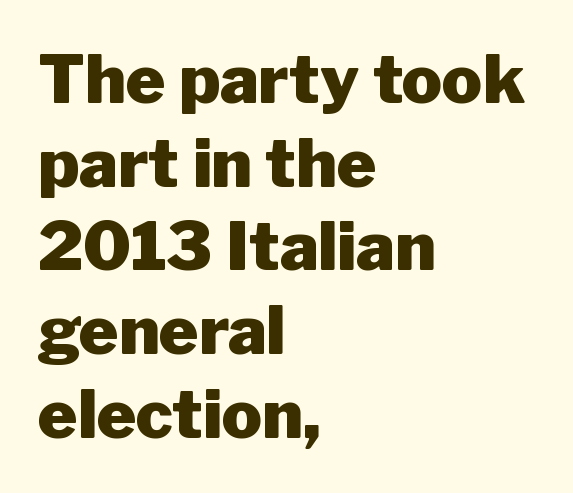
Q: Is the text bold? A: Yes.
Q: Is the text italic (slanted)? A: No, it is upright.
Q: Is the typeface a serif or a sans-serif typeface? A: Sans-serif.
Q: Is the text underlined? A: No.
Q: How is the paragraph aligned? A: Left-aligned.
Q: Is the spacing between letters normal or unusually wide? A: Normal.
Q: Is the spacing between lines tight, normal or loose? A: Normal.
Q: Width (condensed, normal, or wide)? A: Normal.
Q: Stroke contrast? A: Low.
Q: x-height? A: Medium.
Q: Monospaced? A: No.
